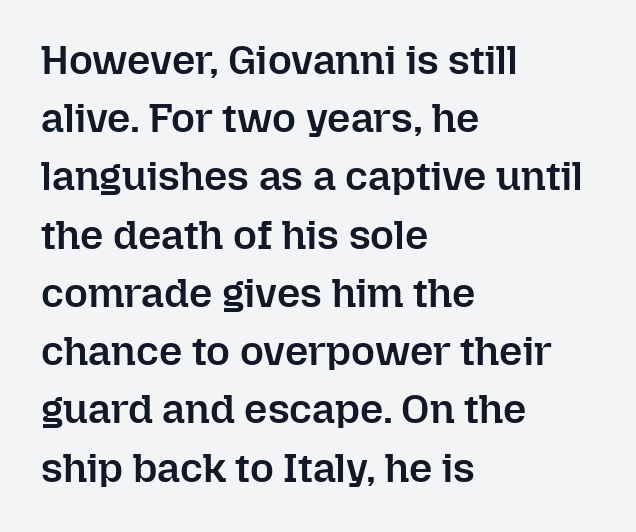
Q: Is the text bold? A: Semi-bold.
Q: Is the text italic (slanted)? A: No, it is upright.
Q: Is the text underlined? A: No.
Q: How is the paragraph aligned? A: Left-aligned.
Q: Is the spacing between letters normal or unusually wide? A: Normal.
Q: Is the spacing between lines tight, normal or loose? A: Normal.
Q: Width (condensed, normal, or wide)? A: Normal.
Q: Stroke contrast? A: Low.
Q: x-height? A: Medium.
Q: Monospaced? A: No.
